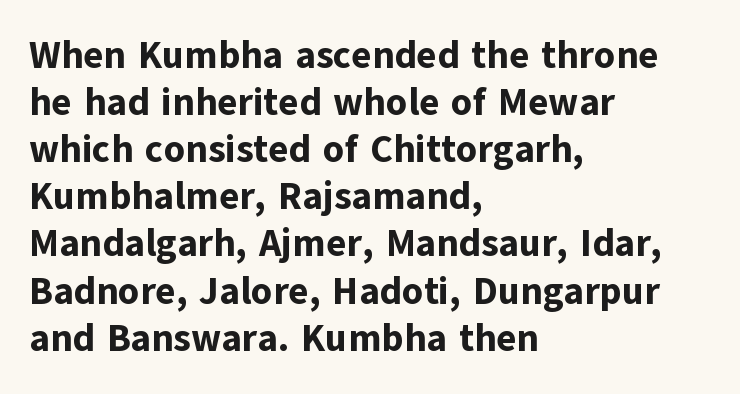
{"serif": "no", "italic": "no", "bold": "yes", "weight": "bold", "width": "normal", "stroke_contrast": "low", "x_height": "medium", "monospaced": "no", "underline": "no", "align": "left", "line_spacing_ratio": 1.24, "letter_spacing": "normal", "letter_spacing_em": 0.0, "glyph_px": 38}
